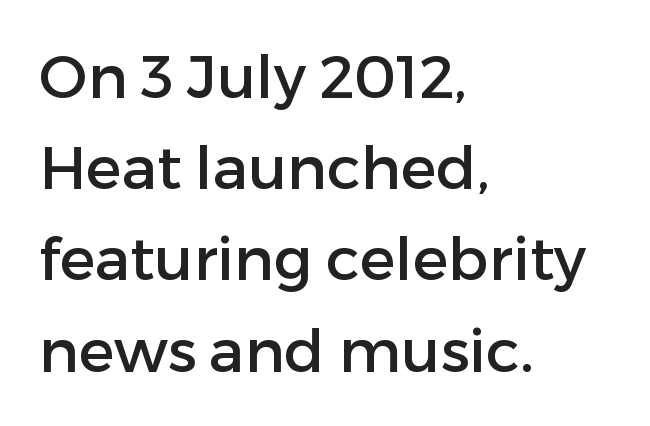
Q: Is the text italic (slanted)? A: No, it is upright.
Q: Is the typeface a serif or a sans-serif typeface? A: Sans-serif.
Q: Is the text underlined? A: No.
Q: How is the paragraph aligned? A: Left-aligned.
Q: Is the spacing between letters normal or unusually wide? A: Normal.
Q: Is the spacing between lines tight, normal or loose? A: Normal.
Q: Width (condensed, normal, or wide)? A: Normal.
Q: Stroke contrast? A: Low.
Q: x-height? A: Medium.
Q: Monospaced? A: No.
